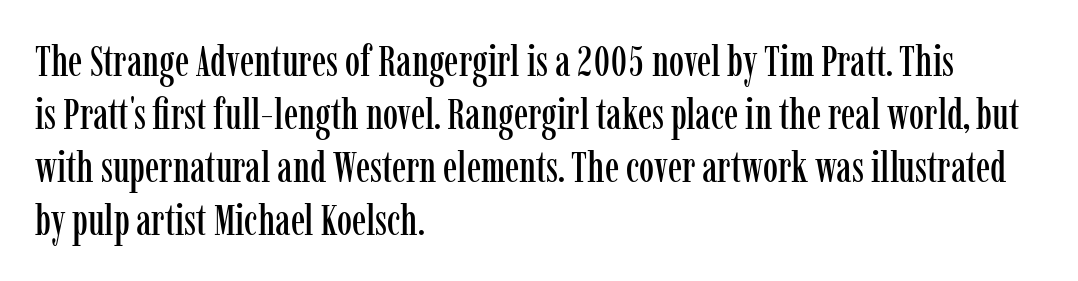
The image shows 43 px condensed serif type, upright; set left-aligned, line spacing 1.23x, normal letter spacing, not underlined; low stroke contrast and a medium x-height.
